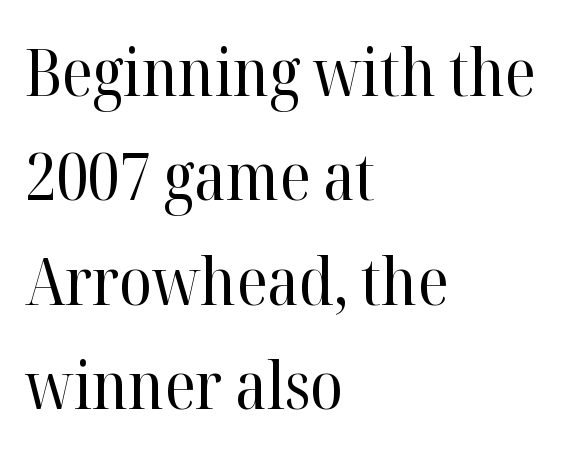
Italic: no, the glyphs are upright roman. This sample uses plain, unmodified letter spacing. No chunkiness to these letters — they're not bold. A bare baseline throughout the passage.
